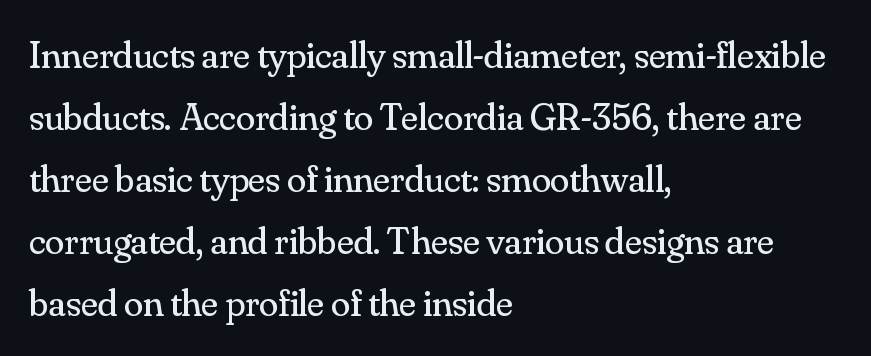
Q: Is the text bold? A: No.
Q: Is the text italic (slanted)? A: No, it is upright.
Q: Is the typeface a serif or a sans-serif typeface? A: Serif.
Q: Is the text underlined? A: No.
Q: How is the paragraph aligned? A: Left-aligned.
Q: Is the spacing between letters normal or unusually wide? A: Normal.
Q: Is the spacing between lines tight, normal or loose? A: Normal.
Q: Width (condensed, normal, or wide)? A: Normal.
Q: Stroke contrast? A: Medium.
Q: x-height? A: Small.
Q: Monospaced? A: No.
